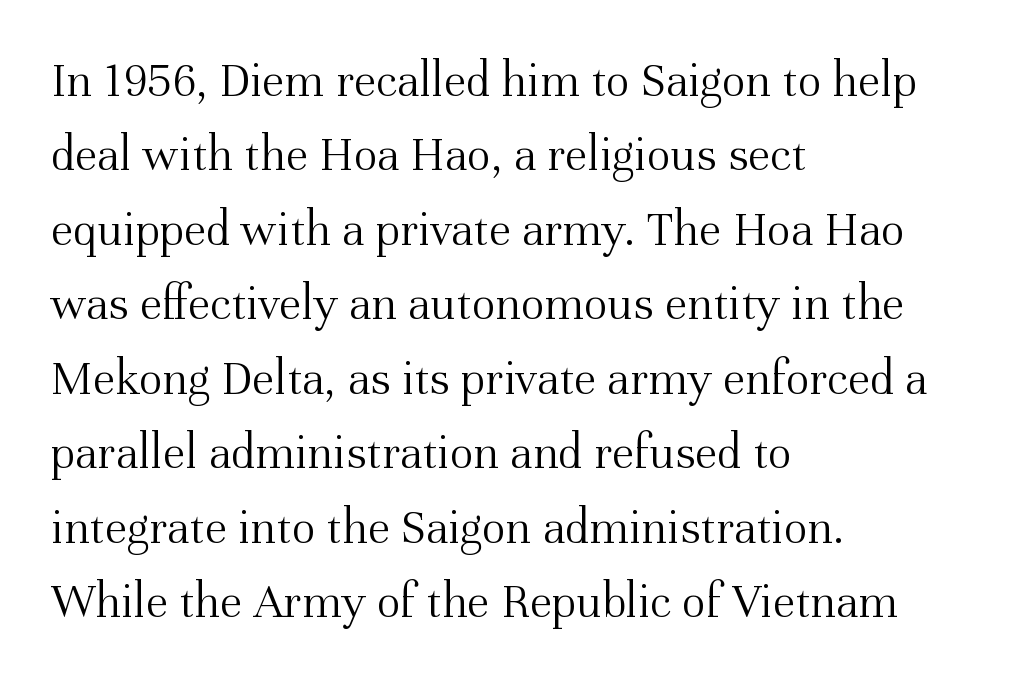
{"serif": "yes", "italic": "no", "bold": "no", "weight": "light", "width": "normal", "stroke_contrast": "medium", "x_height": "medium", "monospaced": "no", "underline": "no", "align": "left", "line_spacing": "normal", "line_spacing_ratio": 1.49, "letter_spacing": "normal", "letter_spacing_em": 0.0, "glyph_px": 50}
